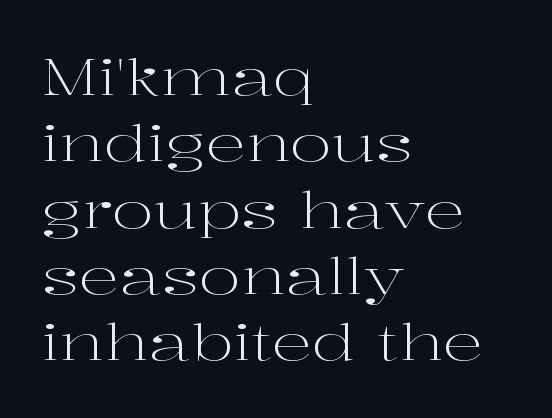
The image shows 51 px light, wide serif type, upright; set left-aligned, normal line spacing (1.3x), normal letter spacing, not underlined; high stroke contrast and a medium x-height.
